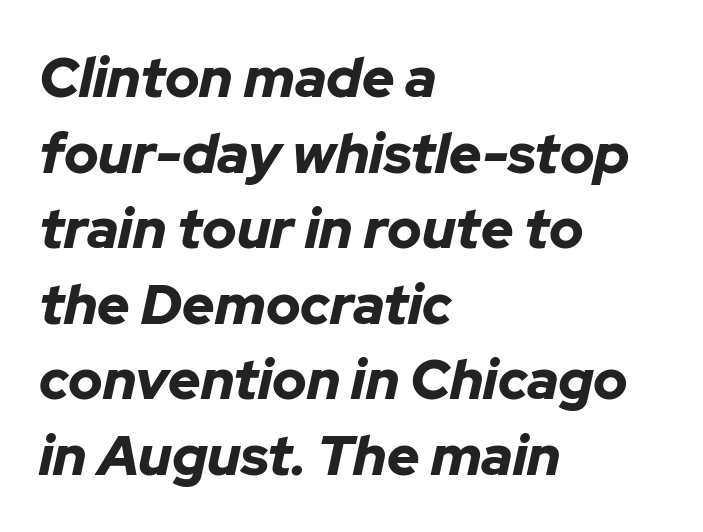
The lettering tilts uniformly, giving the passage an italic look. This rendering features lettering with no underline. The gaps between neighbouring characters are ordinary and unremarkable. Left-aligned paragraph, ragged on the right. Normally led — the rows are evenly, conventionally spaced. A full-strength bold gives these letters their thick strokes.
